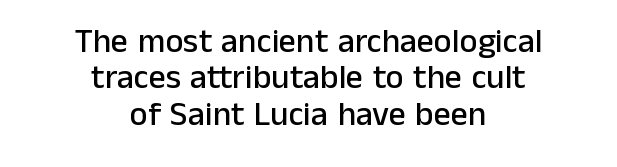
One-word summary of the alignment: center. You could not count columns in this text — the font is proportionally spaced. The block of text is dense from top to bottom, with scant space between rows. Italic? Not at all — the glyphs are vertical.
